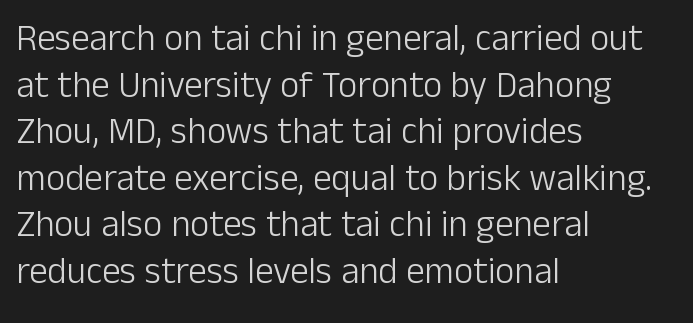
{"serif": "no", "italic": "no", "bold": "no", "weight": "light", "width": "normal", "stroke_contrast": "low", "x_height": "medium", "monospaced": "no", "underline": "no", "align": "left", "line_spacing": "normal", "line_spacing_ratio": 1.26, "letter_spacing": "normal", "letter_spacing_em": 0.0, "glyph_px": 37}
